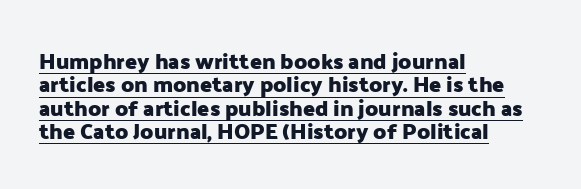
Letter spacing: default. These lines stack with their left ends in a neat column. A typographer would call this underscored text. Nope, not italic — everything's standing straight. Line spacing here is tight.
